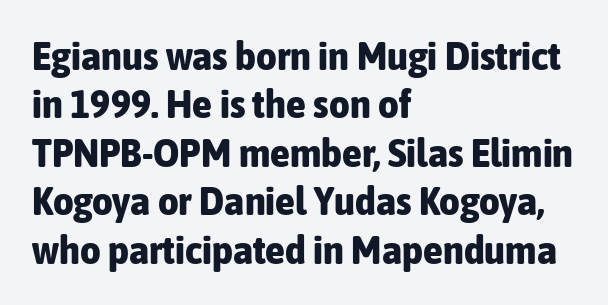
A typesetter would call this proportional, since set widths differ per character. This rendering features lettering with no underline. If you drew a line through each stem, it would be perfectly vertical. The tracking reads as untouched default to a designer's eye. Chunky letters — that's bold for sure.
